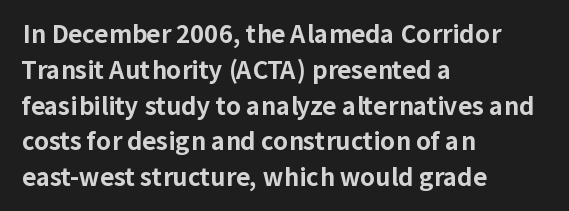
{"italic": "no", "bold": "yes", "underline": "no", "align": "left", "line_spacing": "normal", "line_spacing_ratio": 1.49, "letter_spacing": "normal", "letter_spacing_em": 0.0, "glyph_px": 24}
